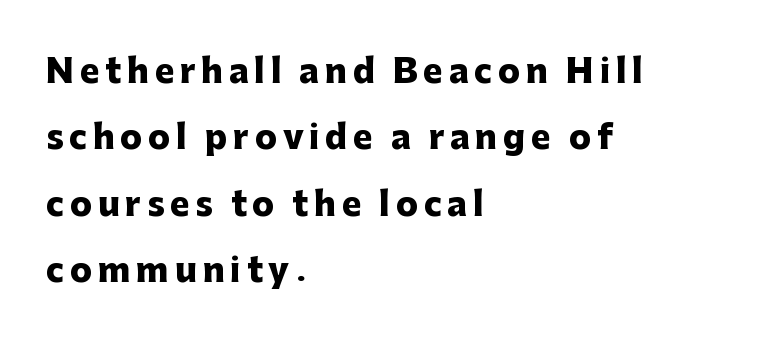
{"serif": "no", "italic": "no", "bold": "yes", "weight": "heavy", "width": "normal", "stroke_contrast": "low", "x_height": "medium", "monospaced": "no", "underline": "no", "align": "left", "line_spacing": "loose", "line_spacing_ratio": 2.01, "glyph_px": 33}
